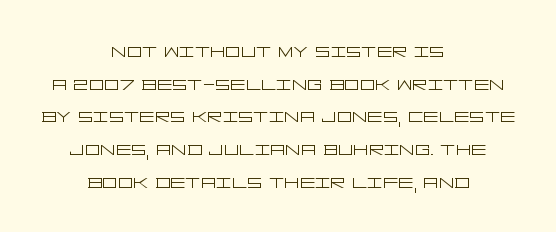
The image shows 24 px text type, upright; set centered, normal line spacing (1.36x), normal letter spacing, not underlined.
